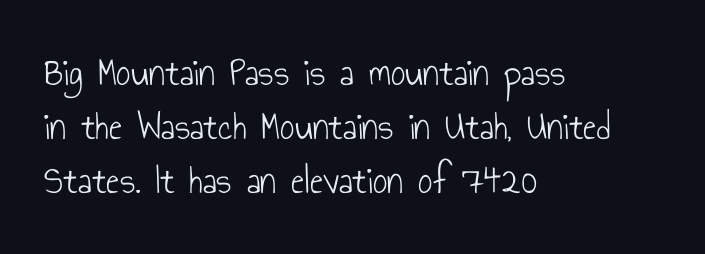
Q: Is the text bold? A: No.
Q: Is the text italic (slanted)? A: No, it is upright.
Q: Is the typeface a serif or a sans-serif typeface? A: Sans-serif.
Q: Is the text underlined? A: No.
Q: How is the paragraph aligned? A: Left-aligned.
Q: Is the spacing between letters normal or unusually wide? A: Normal.
Q: Is the spacing between lines tight, normal or loose? A: Normal.
Q: Width (condensed, normal, or wide)? A: Condensed.
Q: Stroke contrast? A: Low.
Q: x-height? A: Small.
Q: Monospaced? A: No.
